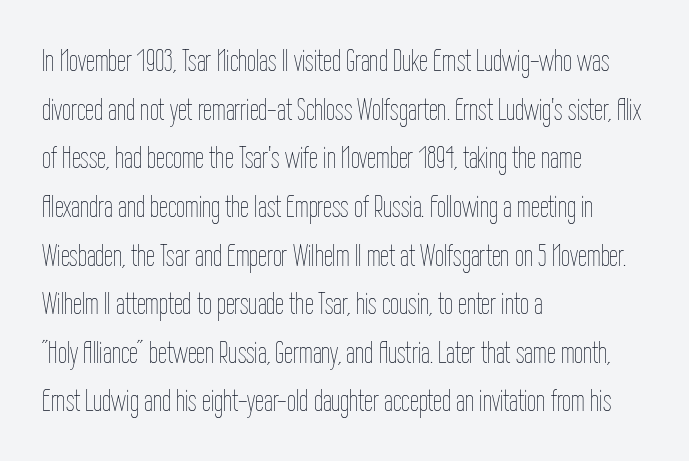
The image shows 32 px thin, condensed type, upright; set left-aligned, normal line spacing (1.52x), normal letter spacing, not underlined; low stroke contrast and a medium x-height.
